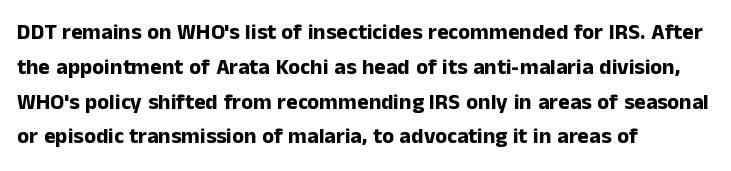
{"italic": "no", "bold": "yes", "underline": "no", "align": "left", "line_spacing": "normal", "line_spacing_ratio": 1.58, "letter_spacing": "normal", "letter_spacing_em": 0.0, "glyph_px": 22}
